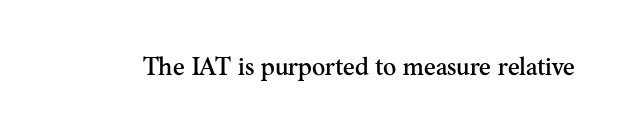
{"italic": "no", "underline": "no", "letter_spacing": "normal", "letter_spacing_em": 0.0, "glyph_px": 25}
